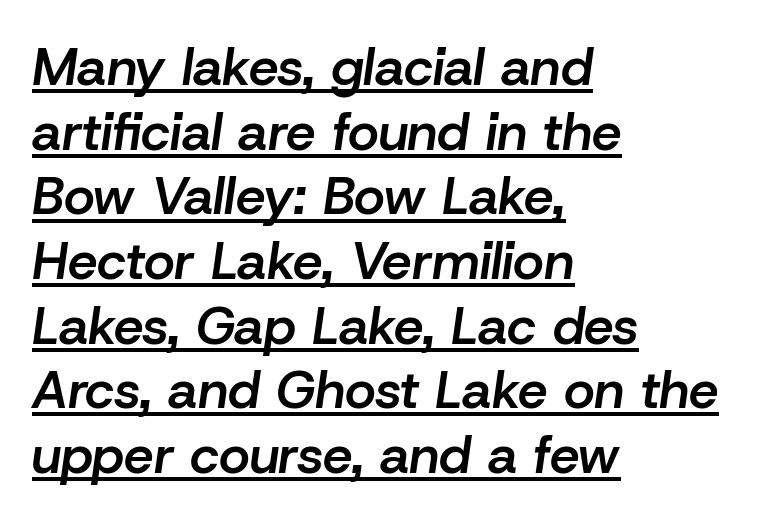
{"italic": "yes", "lean": "right", "slant_degrees": 8, "bold": "semi", "weight": "semibold", "width": "normal", "stroke_contrast": "low", "x_height": "medium", "monospaced": "no", "underline": "yes", "align": "left", "line_spacing_ratio": 1.22, "letter_spacing": "normal", "letter_spacing_em": 0.0, "glyph_px": 53}
